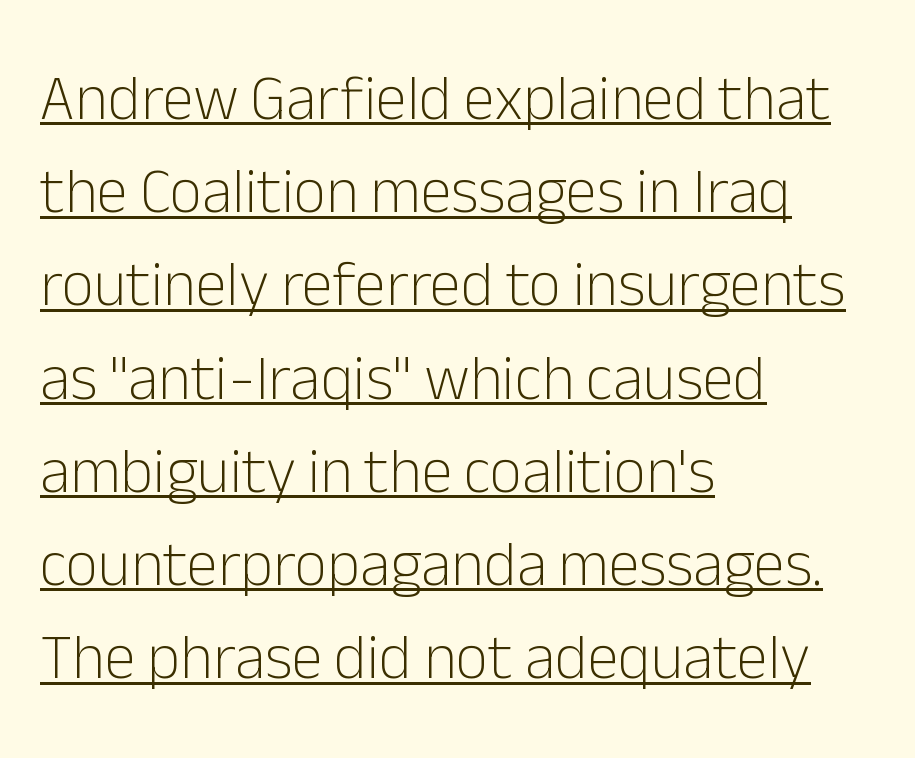
The image shows 63 px light sans-serif type, upright; set left-aligned, normal line spacing (1.48x), normal letter spacing, underlined; low stroke contrast and a medium x-height.
